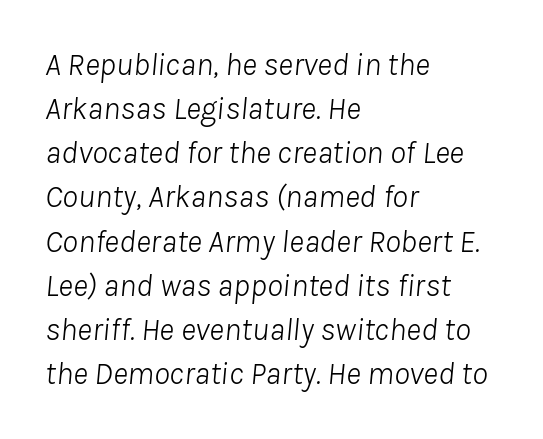
Q: Is the text bold? A: No.
Q: Is the text italic (slanted)? A: Yes, it leans right by about 8 degrees.
Q: Is the text underlined? A: No.
Q: How is the paragraph aligned? A: Left-aligned.
Q: Is the spacing between letters normal or unusually wide? A: Normal.
Q: Is the spacing between lines tight, normal or loose? A: Normal.
Q: Width (condensed, normal, or wide)? A: Normal.
Q: Stroke contrast? A: Low.
Q: x-height? A: Medium.
Q: Monospaced? A: No.
